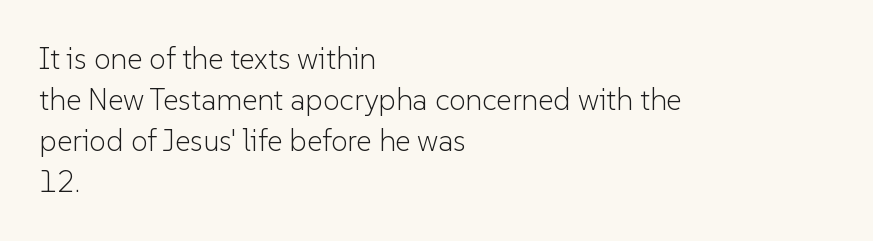
Q: Is the text bold? A: No.
Q: Is the text italic (slanted)? A: No, it is upright.
Q: Is the typeface a serif or a sans-serif typeface? A: Sans-serif.
Q: Is the text underlined? A: No.
Q: How is the paragraph aligned? A: Left-aligned.
Q: Is the spacing between letters normal or unusually wide? A: Normal.
Q: Is the spacing between lines tight, normal or loose? A: Normal.
Q: Width (condensed, normal, or wide)? A: Normal.
Q: Stroke contrast? A: Low.
Q: x-height? A: Medium.
Q: Monospaced? A: No.
